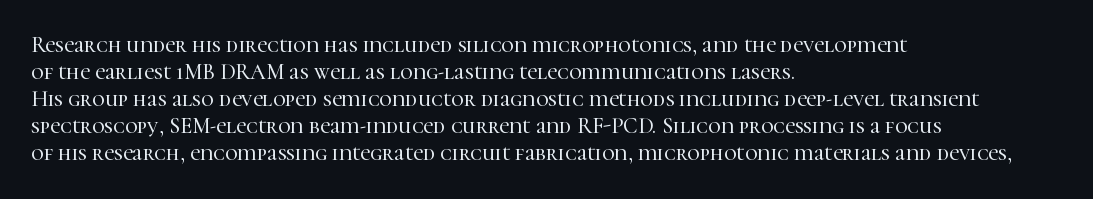
Q: Is the text italic (slanted)? A: No, it is upright.
Q: Is the text underlined? A: No.
Q: How is the paragraph aligned? A: Left-aligned.
Q: Is the spacing between letters normal or unusually wide? A: Normal.
